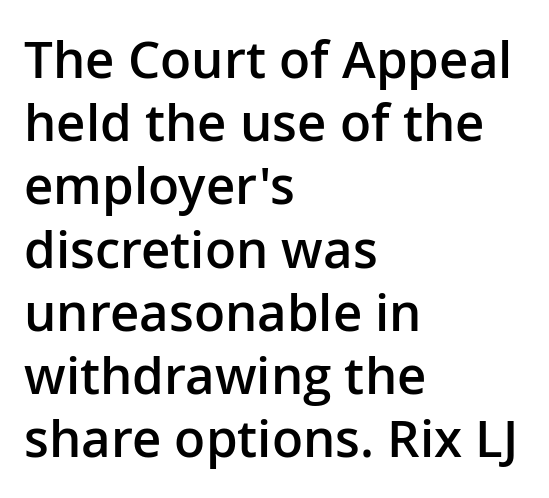
Students, this is semibold: more ink than regular, less than bold. Where is the straight margin? On the left. You could not count columns in this text — the font is proportionally spaced. Stroke terminals: plain, sans-serif. You can tell it's not italic because the verticals are truly vertical. Compared with typical body copy, the letter spacing here is the same.
